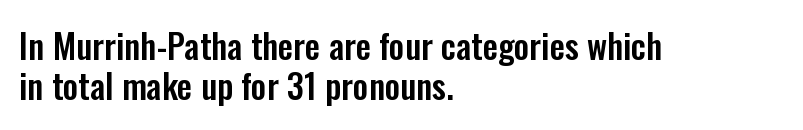
Decoration check: the copy has no underline. Posture: vertical. The letterforms sit shoulder to shoulder at normal distance. Each letter's strokes conclude bluntly, with no projecting serifs.
